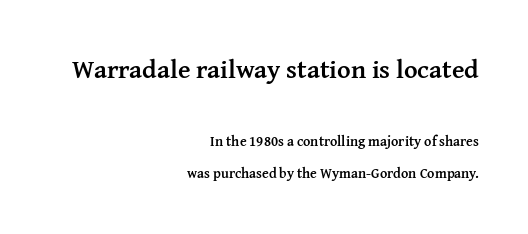
Q: Is the text bold? A: Yes.
Q: Is the text italic (slanted)? A: No, it is upright.
Q: Is the text underlined? A: No.
Q: How is the paragraph aligned? A: Right-aligned.
Q: Is the spacing between letters normal or unusually wide? A: Normal.
Q: Is the spacing between lines tight, normal or loose? A: Loose.
Q: Which block of text is set in a larger size, the first (top) or the second (bottom)? A: The first (top) one.
